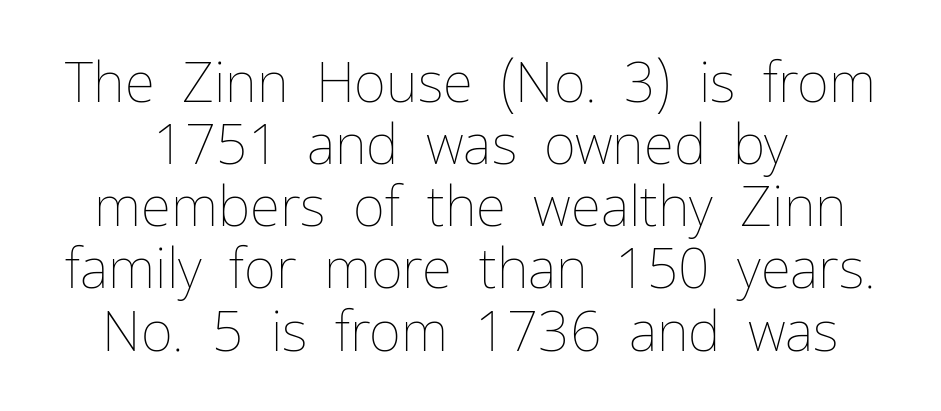
Tall strokes in this sample are plumb rather than angled. Character widths vary here, with narrow letters taking less room than wide ones. A typesetter would call this zero additional tracking. Regarding leading, the lines here are crowded together. Descender tails drop into unmarked territory.
